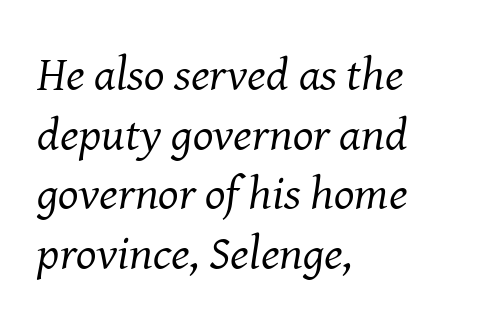
This is serif lettering, the kind often seen in printed books. A typesetter would mark this as italic. The passage shown is typed in a proportional face where columns would drift. Underlining? Definitely not there. The rendering anchors every line to the left-hand side. Each stroke keeps to a modest, everyday thickness or less.
